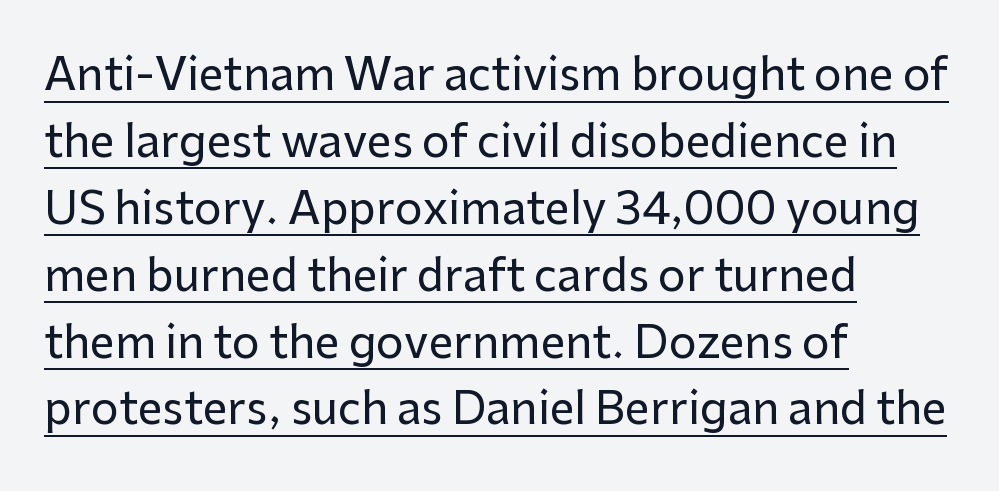
The characters display no serif detailing; their extremities are plain. If you drew a ruler down the left edge, every line would touch it. Glyph-to-glyph distance matches everyday printed text. The passage shown is underscored from start to finish.
